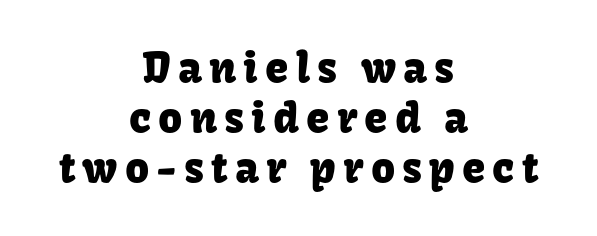
The image shows 42 px sans-serif type, upright; set centered, line spacing 1.19x, not underlined; low stroke contrast and a medium x-height.
